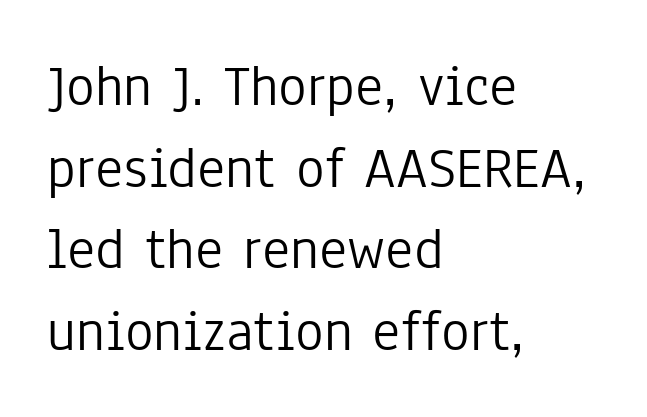
The image shows 60 px light, condensed sans-serif type, upright; set left-aligned, normal line spacing (1.36x), normal letter spacing, not underlined; low stroke contrast and a medium x-height.
